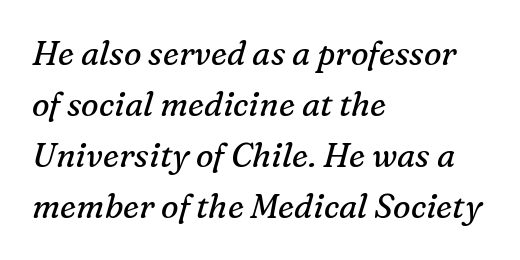
The strokes carry an ordinary text weight at most. The space beneath each line is pristine and unruled. The designer left line spacing at the default. To sum up the face: it has serifs. There is no visible air inserted between adjacent glyphs. The lettering tilts uniformly, giving the passage an italic look.
